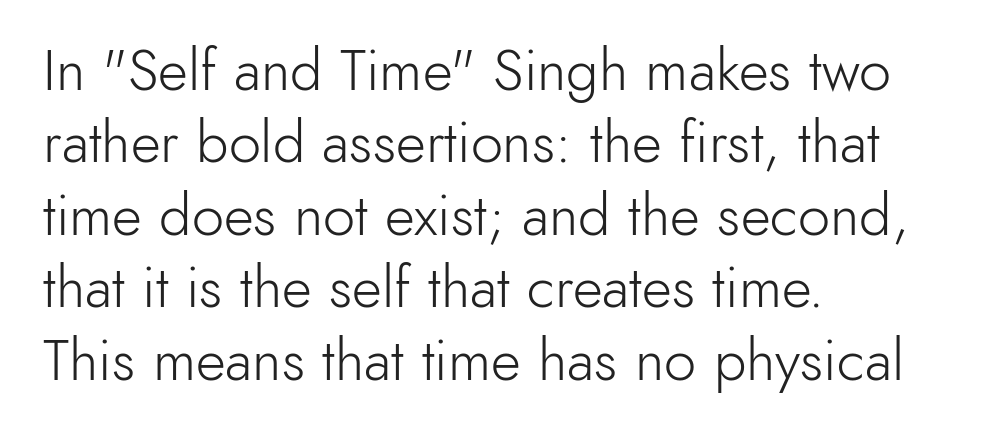
Q: Is the text bold? A: No.
Q: Is the text italic (slanted)? A: No, it is upright.
Q: Is the typeface a serif or a sans-serif typeface? A: Sans-serif.
Q: Is the text underlined? A: No.
Q: How is the paragraph aligned? A: Left-aligned.
Q: Is the spacing between letters normal or unusually wide? A: Normal.
Q: Is the spacing between lines tight, normal or loose? A: Normal.
Q: Width (condensed, normal, or wide)? A: Normal.
Q: x-height? A: Small.
Q: Monospaced? A: No.
